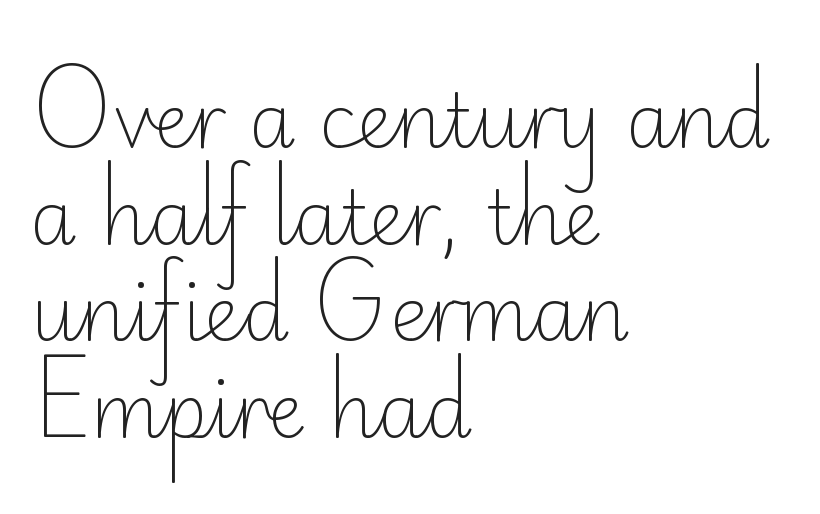
No extra tracking has been applied to these lines. The space directly below the letters is spotless. A light-to-regular cut is what we see here. Unlike italic type, these characters show no tilt at all. Note: no serifs on the glyphs. The face used here is proportionally spaced, like ordinary book or web type.
